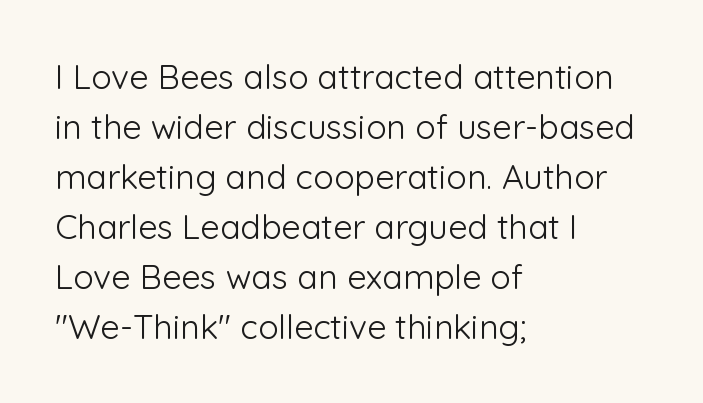
Summary of weight: not heavy and not bold. Normally led — the rows are evenly, conventionally spaced. Casual observation: everything's shoved over to the left. Honestly, the letter spacing is just normal — you wouldn't notice it. The letters stand straight up with perfectly vertical stems.
